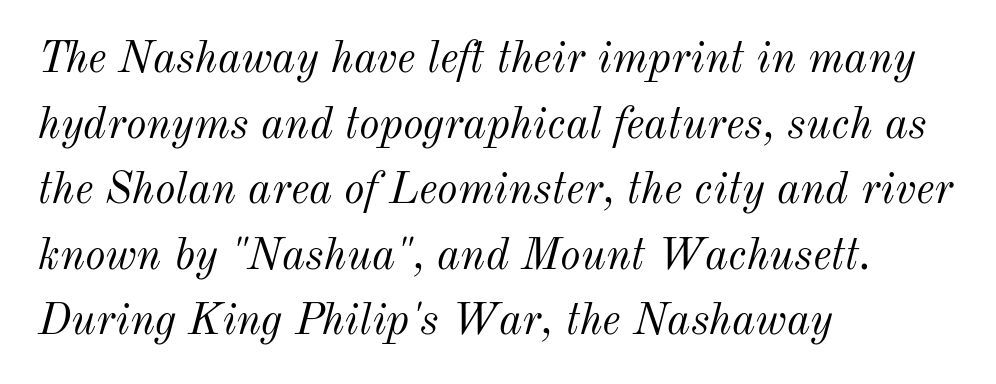
{"italic": "yes", "lean": "right", "slant_degrees": 12, "bold": "no", "weight": "light", "width": "normal", "stroke_contrast": "medium", "x_height": "small", "monospaced": "no", "underline": "no", "align": "left", "line_spacing": "normal", "line_spacing_ratio": 1.49, "letter_spacing": "normal", "letter_spacing_em": 0.0, "glyph_px": 44}
